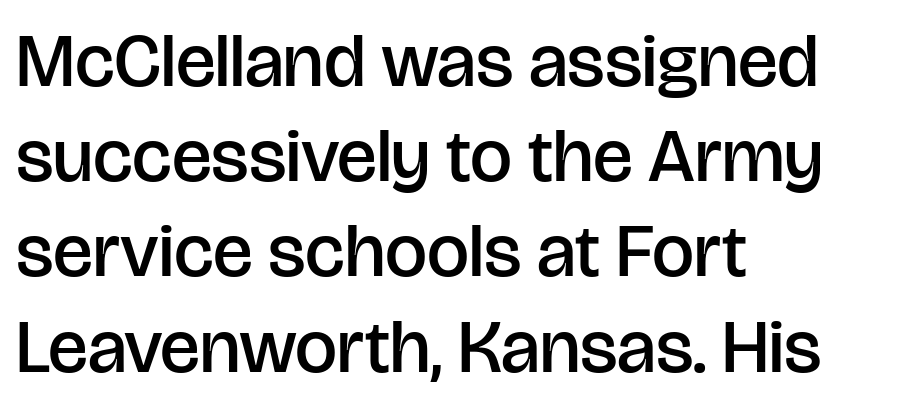
The image shows 75 px semibold sans-serif type, upright; set left-aligned, normal line spacing (1.27x), normal letter spacing, not underlined; low stroke contrast and a large x-height.
